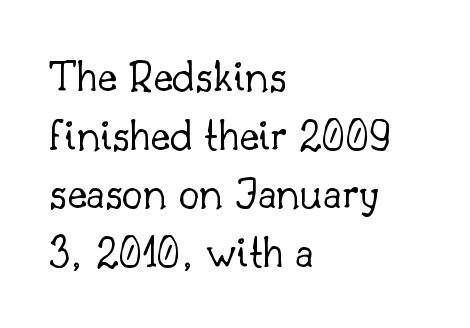
{"italic": "no", "bold": "no", "weight": "light", "width": "normal", "stroke_contrast": "low", "x_height": "small", "monospaced": "no", "underline": "no", "align": "left", "line_spacing": "normal", "line_spacing_ratio": 1.25, "letter_spacing": "normal", "letter_spacing_em": 0.0, "glyph_px": 47}
